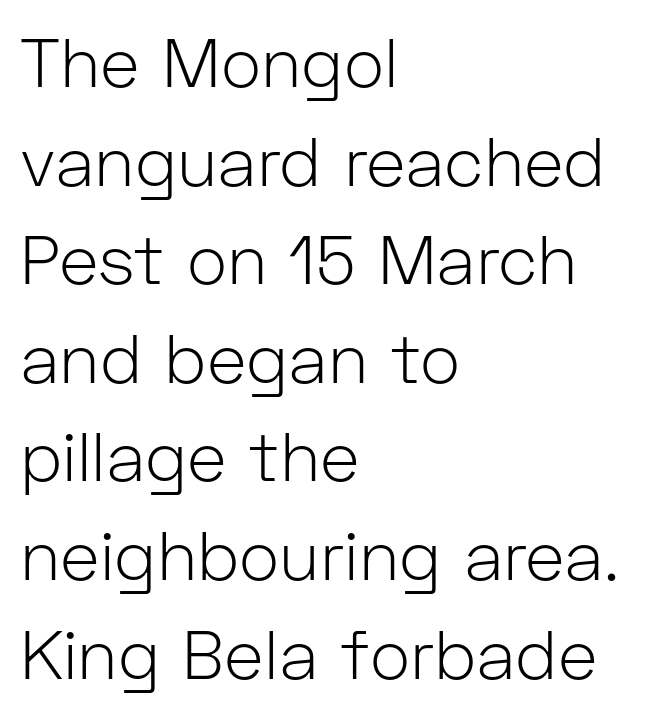
The image shows 68 px light sans-serif type, upright; set left-aligned, normal line spacing (1.45x), normal letter spacing, not underlined; low stroke contrast and a medium x-height.
